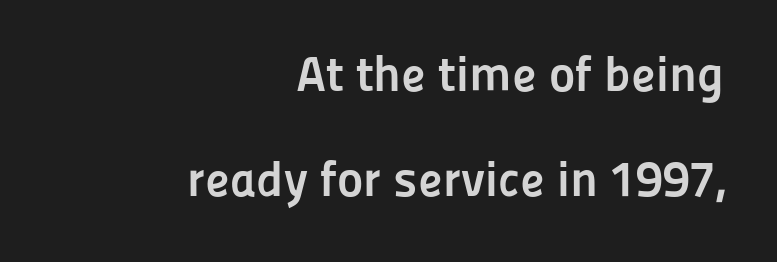
Q: Is the text bold? A: Yes.
Q: Is the text italic (slanted)? A: No, it is upright.
Q: Is the typeface a serif or a sans-serif typeface? A: Sans-serif.
Q: Is the text underlined? A: No.
Q: How is the paragraph aligned? A: Right-aligned.
Q: Is the spacing between letters normal or unusually wide? A: Normal.
Q: Is the spacing between lines tight, normal or loose? A: Loose.
Q: Width (condensed, normal, or wide)? A: Normal.
Q: Stroke contrast? A: Low.
Q: x-height? A: Medium.
Q: Monospaced? A: No.
